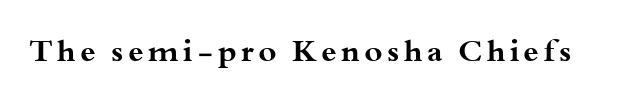
Q: Is the text bold? A: Yes.
Q: Is the text italic (slanted)? A: No, it is upright.
Q: Is the typeface a serif or a sans-serif typeface? A: Serif.
Q: Is the text underlined? A: No.
Q: Width (condensed, normal, or wide)? A: Wide.
Q: Stroke contrast? A: Medium.
Q: x-height? A: Small.
Q: Monospaced? A: No.
